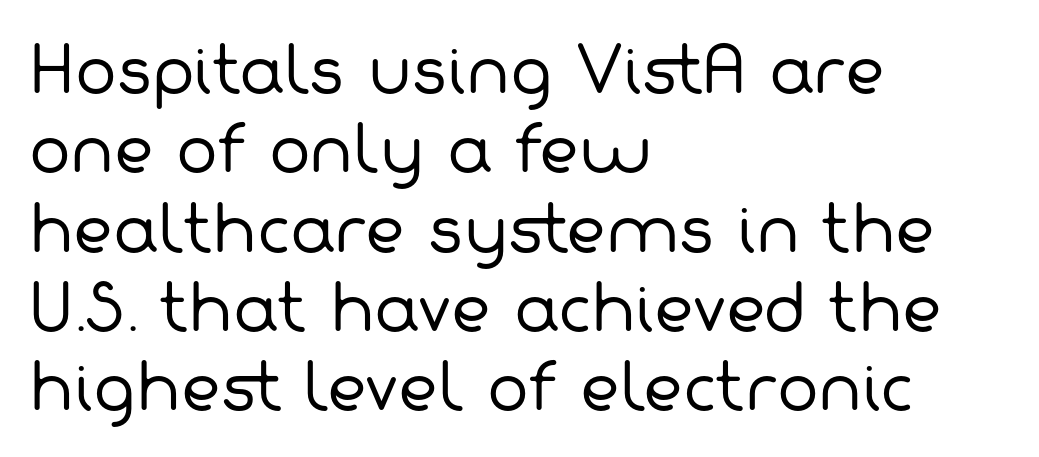
Letter spacing: default. Do the characters align in a grid? No, the font is proportional. The typeface chosen for these lines omits serifs. The line-height multiplier appears to be the usual default.
